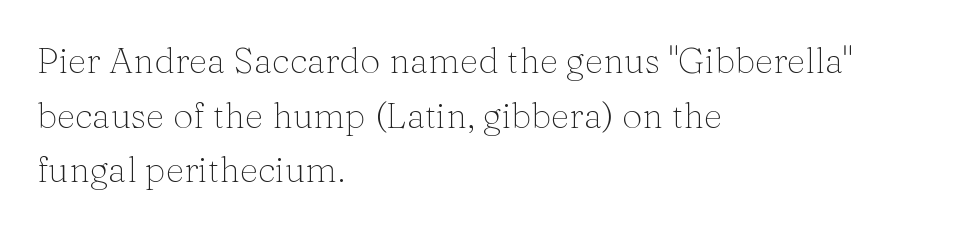
{"serif": "yes", "italic": "no", "bold": "no", "weight": "light", "width": "normal", "stroke_contrast": "medium", "x_height": "medium", "monospaced": "no", "underline": "no", "align": "left", "line_spacing": "normal", "line_spacing_ratio": 1.52, "letter_spacing": "normal", "letter_spacing_em": 0.0, "glyph_px": 36}
